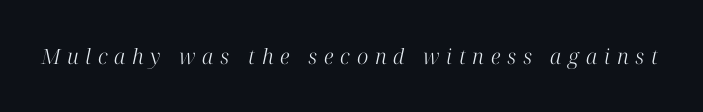
The image shows 21 px text type, italic (leaning right); set unusually wide letter spacing (+0.32 em), not underlined.
